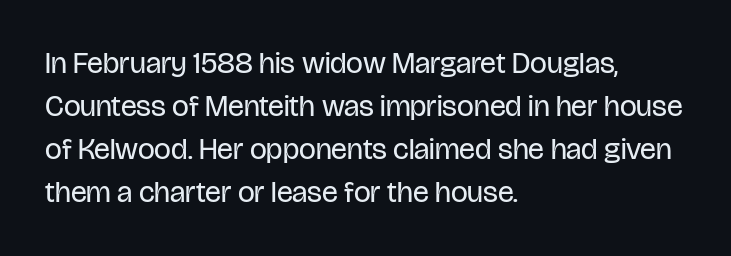
{"serif": "no", "italic": "no", "bold": "no", "weight": "regular", "width": "condensed", "stroke_contrast": "low", "x_height": "large", "monospaced": "no", "underline": "no", "align": "left", "line_spacing": "normal", "line_spacing_ratio": 1.43, "letter_spacing": "normal", "letter_spacing_em": 0.0, "glyph_px": 30}
